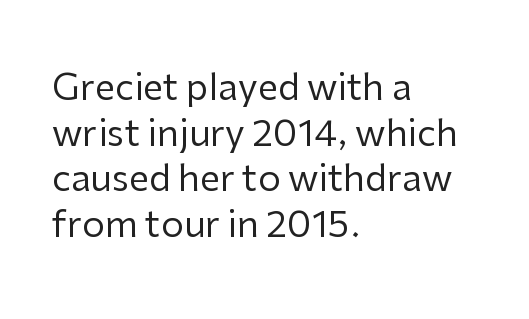
The image shows 36 px regular-weight sans-serif type, upright; set left-aligned, normal line spacing (1.27x), normal letter spacing, not underlined; low stroke contrast and a medium x-height.
